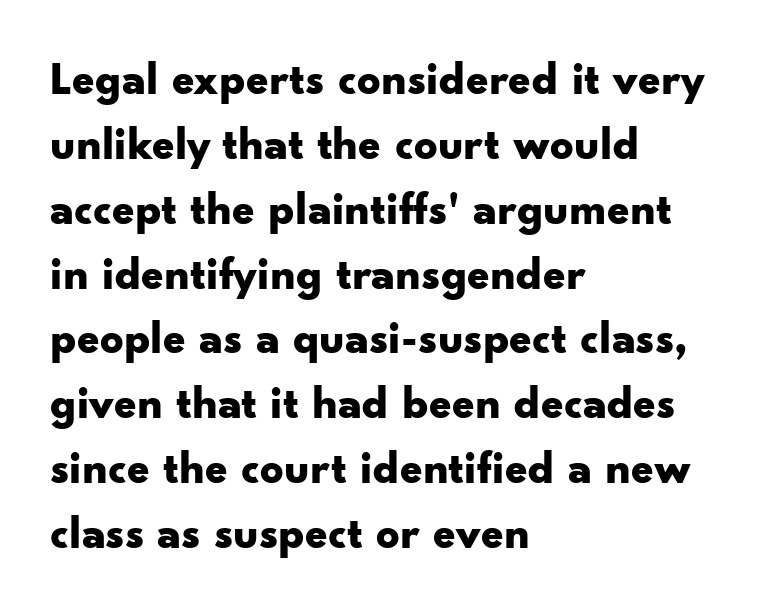
Q: Is the text bold? A: Yes.
Q: Is the text italic (slanted)? A: No, it is upright.
Q: Is the typeface a serif or a sans-serif typeface? A: Sans-serif.
Q: Is the text underlined? A: No.
Q: How is the paragraph aligned? A: Left-aligned.
Q: Is the spacing between letters normal or unusually wide? A: Normal.
Q: Is the spacing between lines tight, normal or loose? A: Normal.
Q: Width (condensed, normal, or wide)? A: Wide.
Q: Stroke contrast? A: Low.
Q: x-height? A: Small.
Q: Monospaced? A: No.
